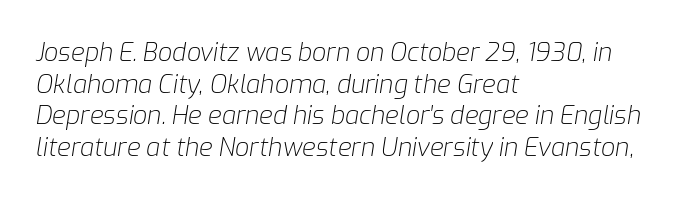
{"italic": "yes", "lean": "right", "slant_degrees": 9, "bold": "no", "underline": "no", "align": "left", "line_spacing": "normal", "line_spacing_ratio": 1.27, "letter_spacing": "normal", "letter_spacing_em": 0.0, "glyph_px": 25}
